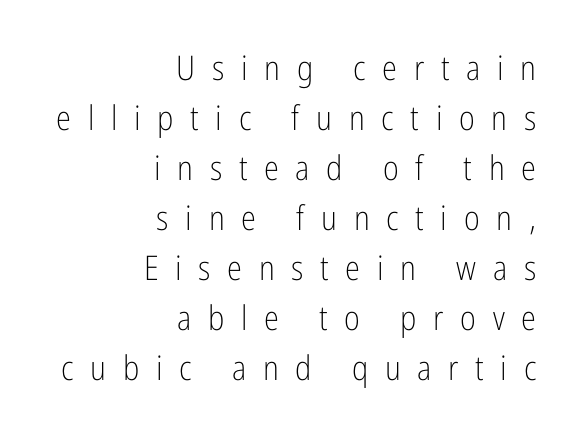
The image shows 34 px light, condensed sans-serif type, upright; set right-aligned, normal line spacing (1.47x), unusually wide letter spacing (+0.49 em), not underlined; low stroke contrast and a medium x-height.
